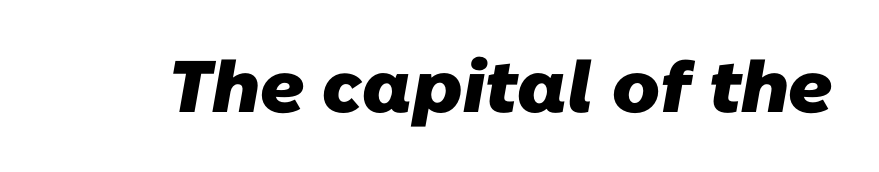
Q: Is the text bold? A: Yes.
Q: Is the typeface a serif or a sans-serif typeface? A: Sans-serif.
Q: Is the text underlined? A: No.
Q: Is the spacing between letters normal or unusually wide? A: Normal.
Q: Width (condensed, normal, or wide)? A: Normal.
Q: Stroke contrast? A: Low.
Q: x-height? A: Medium.
Q: Monospaced? A: No.
